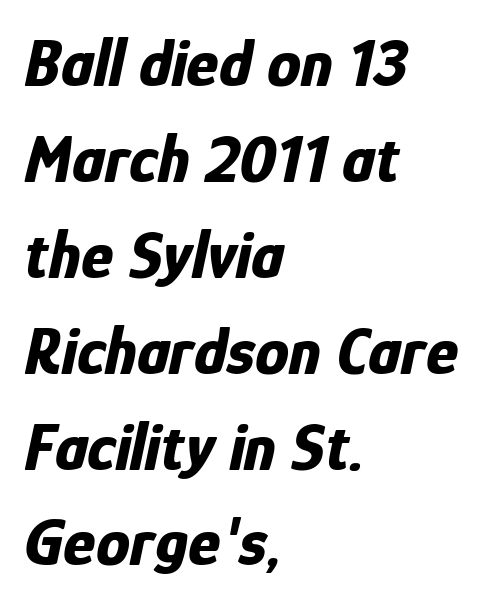
The passage shown is not underscored anywhere. The rows are spaced the way most documents space them. The letters advance in unequal steps, a hallmark of proportional type. Slant detected: the letters are inclined. Visually the block forms a straight wall on the left and a jagged coastline on the right.
